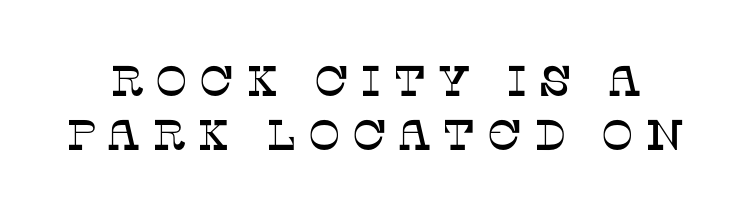
{"serif": "yes", "italic": "no", "width": "normal", "stroke_contrast": "low", "x_height": "large", "monospaced": "no", "underline": "no", "line_spacing": "normal", "line_spacing_ratio": 1.25, "letter_spacing": "wide", "letter_spacing_em": 0.26, "glyph_px": 43}
